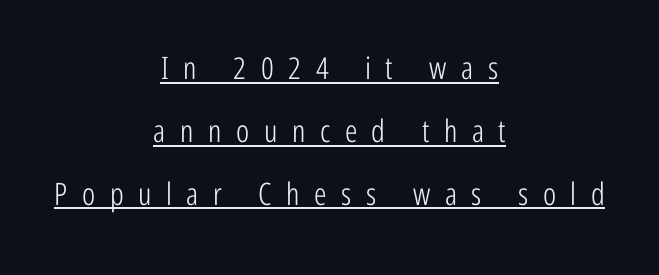
The face used here is proportionally spaced, like ordinary book or web type. Compared with a flush-left layout, this one balances lines on the center instead. The strokes are not fattened; the text isn't bold. The leading is generous, giving the passage an open texture. The tracking jumps out immediately: characters are airy and widely separated.
